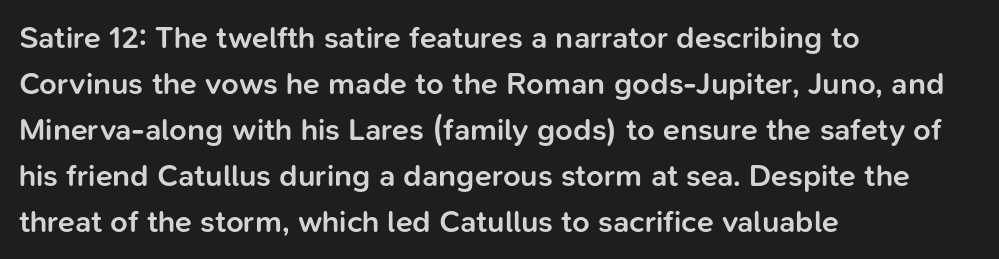
Varying glyph widths throughout — classic text-font behaviour. Rule under the text: the space is simply empty. The rows are spaced the way most documents space them. It's the straight-up-and-down kind of type. Slightly chunky letters — semibold, I'd say, not full bold.
